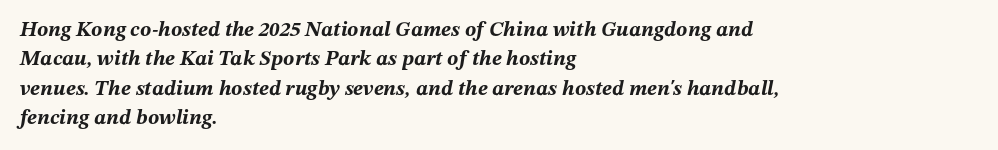
{"italic": "yes", "lean": "right", "slant_degrees": 12, "bold": "yes", "underline": "no", "align": "left", "line_spacing": "normal", "line_spacing_ratio": 1.4, "letter_spacing": "normal", "letter_spacing_em": 0.0, "glyph_px": 21}
